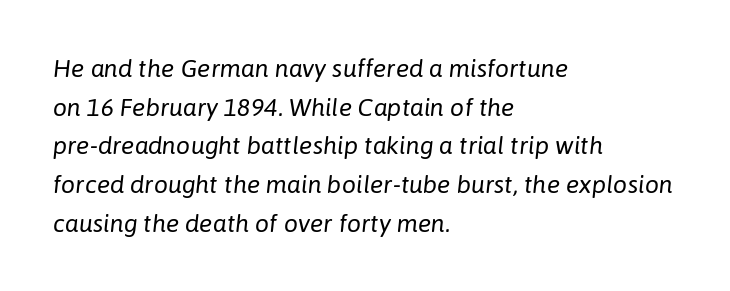
The image shows 25 px text type, italic (leaning right); set left-aligned, normal line spacing (1.55x), normal letter spacing, not underlined.
